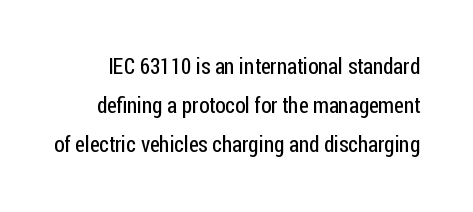
The image shows 22 px text type, upright; set line spacing 1.78x, normal letter spacing, not underlined.
